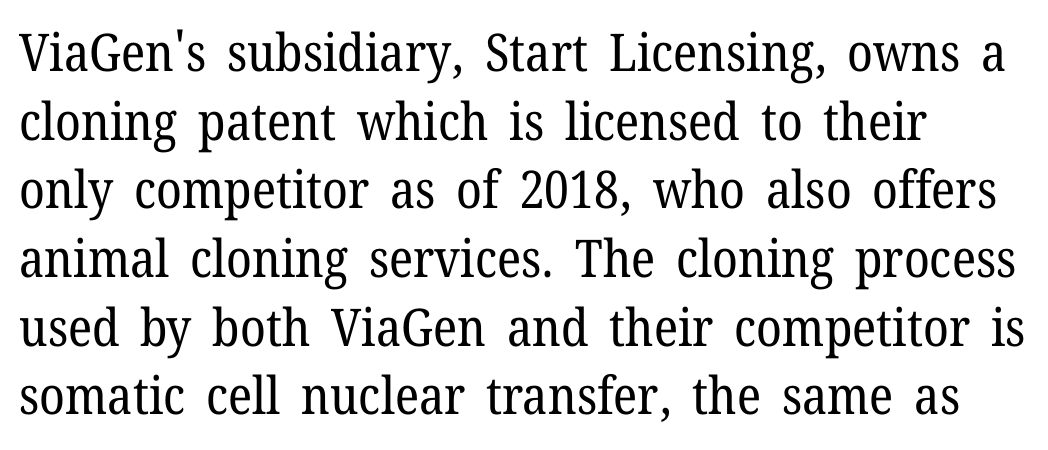
Q: Is the text bold? A: No.
Q: Is the text italic (slanted)? A: No, it is upright.
Q: Is the typeface a serif or a sans-serif typeface? A: Serif.
Q: Is the text underlined? A: No.
Q: How is the paragraph aligned? A: Left-aligned.
Q: Is the spacing between letters normal or unusually wide? A: Normal.
Q: Is the spacing between lines tight, normal or loose? A: Normal.
Q: Width (condensed, normal, or wide)? A: Normal.
Q: Stroke contrast? A: Low.
Q: x-height? A: Medium.
Q: Monospaced? A: No.
